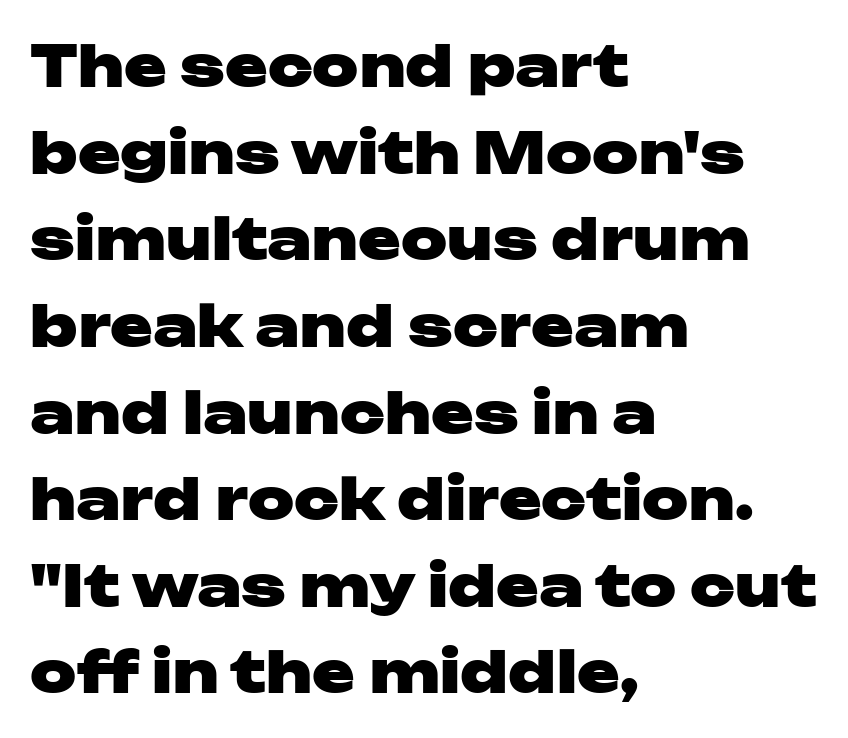
Quick note: interline space is typical. The specimen reads as upright at a glance. The glyphs in this specimen are sans serif. Each word holds together tightly as a unit, with standard inter-letter gaps. The letters advance in unequal steps, a hallmark of proportional type. Bare-footed words on every line.
